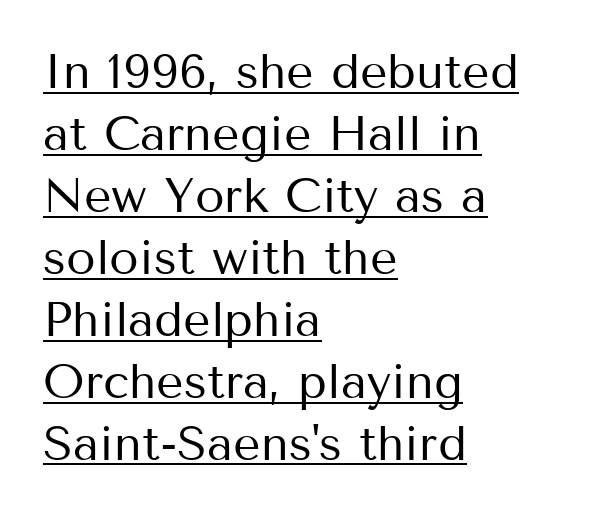
The glyphs in this specimen are sans serif. Descenders here cross a horizontal rule under the line. Proportional: the letters do not fall into vertical columns. Ascenders rise straight up at ninety degrees. Alignment: flush left.
